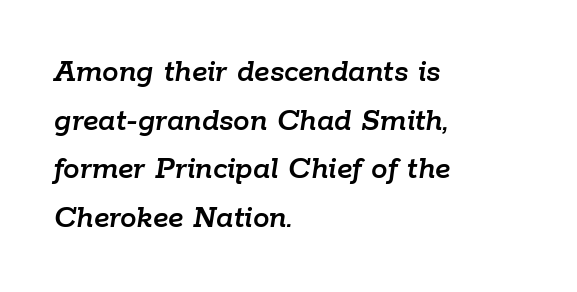
Observe the lean: these are italic letterforms. A typesetter would call this leading conventional body-copy spacing. In CSS terms this would be text-align: left. Each letter keeps its own natural width here, so spacing adapts to shape. The strip under each line holds only bare page. Letter spacing: default.
